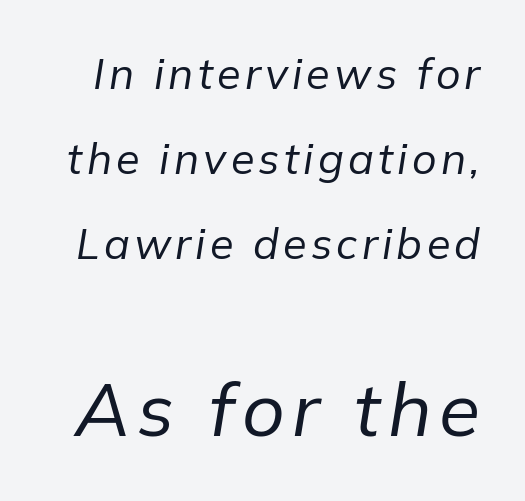
{"italic": "yes", "lean": "right", "slant_degrees": 9, "bold": "no", "weight": "regular", "width": "normal", "stroke_contrast": "low", "x_height": "medium", "monospaced": "no", "underline": "no", "line_spacing": "loose", "line_spacing_ratio": 1.98, "larger_block": "second", "size_ratio": 1.74, "glyph_px": 75}
